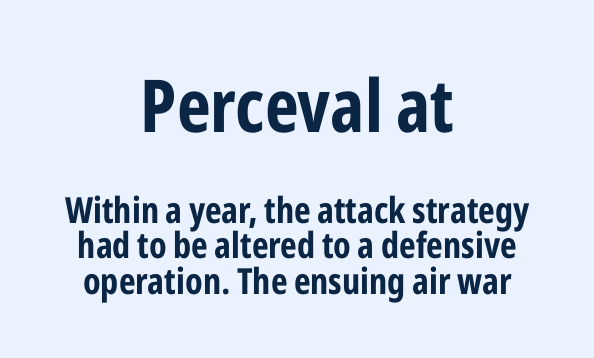
The image shows 73 px bold, condensed sans-serif type, upright; set centered, tight line spacing (0.99x), normal letter spacing, not underlined; the first (top) block is 2.03x larger; low stroke contrast and a medium x-height.
